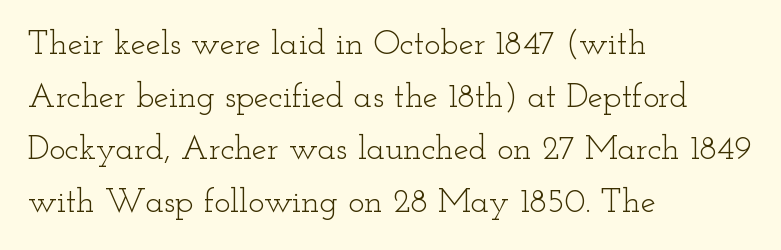
The image shows 34 px light, wide serif type, upright; set left-aligned, normal line spacing (1.55x), normal letter spacing, not underlined; low stroke contrast and a small x-height.
